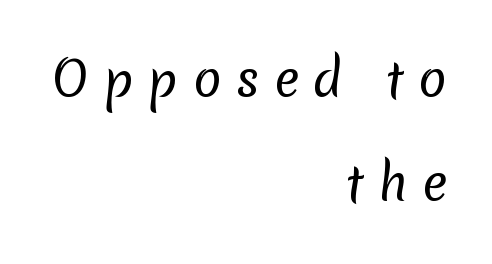
The image shows 47 px regular-weight sans-serif type; set right-aligned, loose line spacing (2.22x), unusually wide letter spacing (+0.3 em), not underlined; low stroke contrast and a medium x-height.
